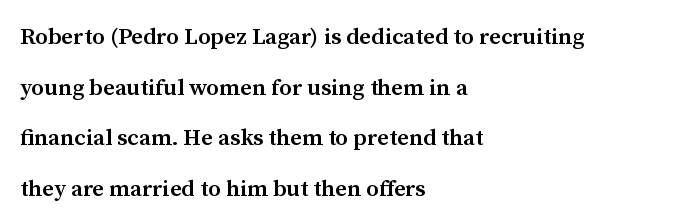
The image shows 23 px text type, upright; set left-aligned, loose line spacing (2.2x), normal letter spacing, not underlined.
